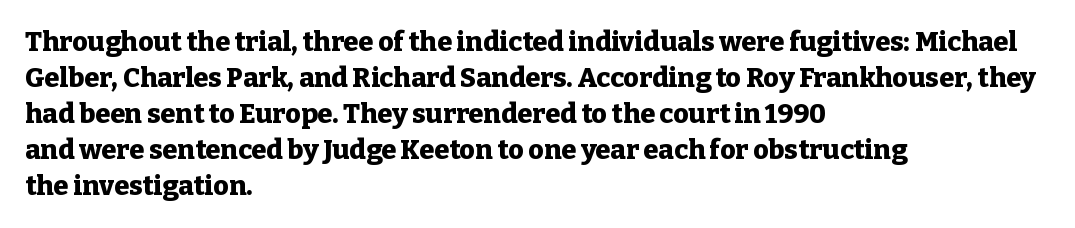
The image shows 27 px bold type, upright; set left-aligned, normal line spacing (1.33x), normal letter spacing, not underlined.
